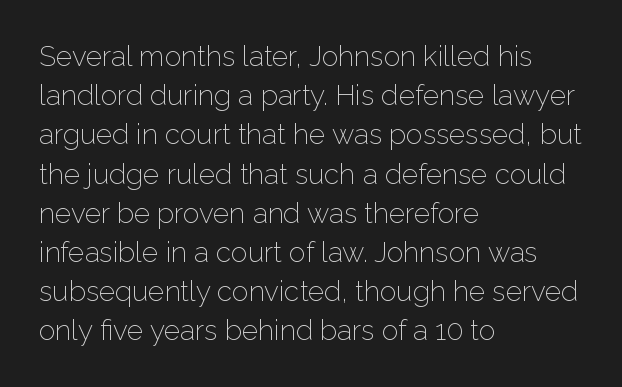
The image shows 28 px light sans-serif type, upright; set left-aligned, normal line spacing (1.4x), normal letter spacing, not underlined; low stroke contrast and a medium x-height.
